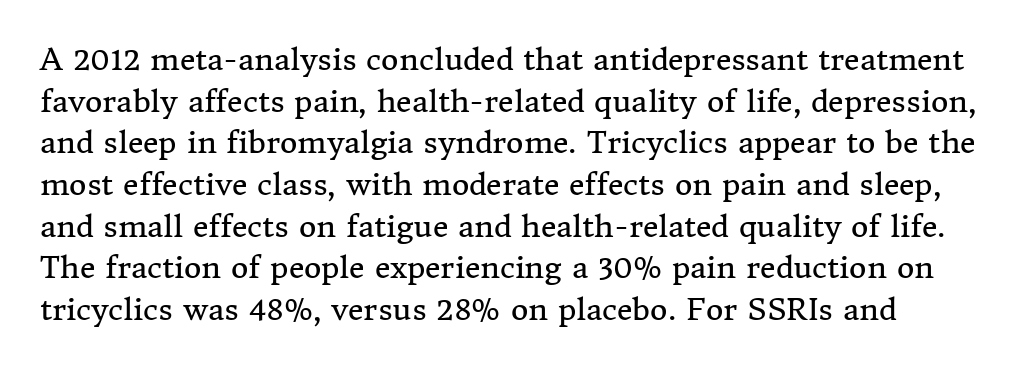
Students, note that the glyphs here touch the page at normal intervals. Weight: regular or lighter. The typeface chosen for these lines features serifs. Reading down the column, the eye jumps a familiar distance to each next line.
